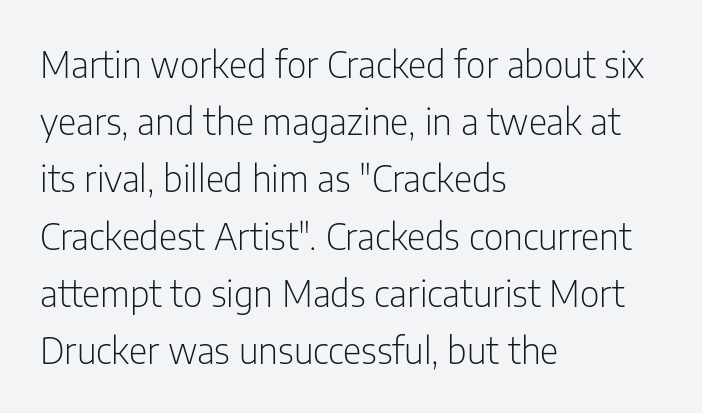
{"serif": "no", "italic": "no", "bold": "no", "weight": "light", "width": "condensed", "stroke_contrast": "low", "x_height": "medium", "monospaced": "no", "underline": "no", "align": "left", "line_spacing": "normal", "line_spacing_ratio": 1.59, "letter_spacing": "normal", "letter_spacing_em": 0.0, "glyph_px": 36}
